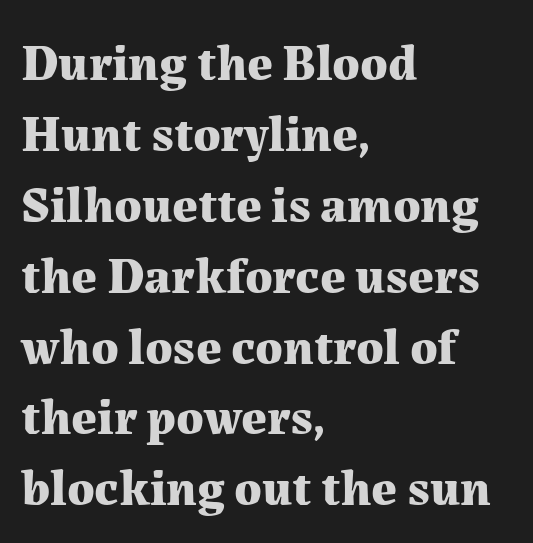
{"serif": "yes", "italic": "no", "bold": "yes", "weight": "bold", "width": "normal", "stroke_contrast": "medium", "x_height": "medium", "monospaced": "no", "underline": "no", "align": "left", "line_spacing": "normal", "line_spacing_ratio": 1.39, "letter_spacing": "normal", "letter_spacing_em": 0.0, "glyph_px": 51}
